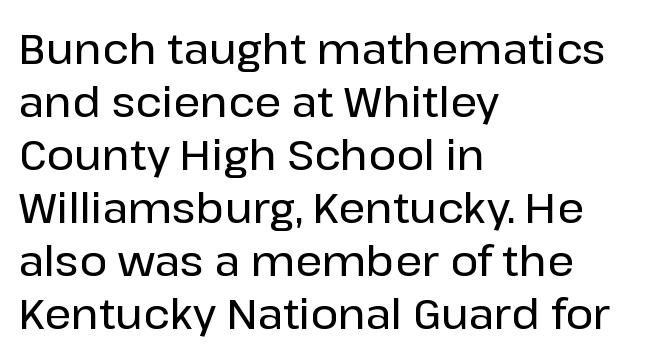
Q: Is the text italic (slanted)? A: No, it is upright.
Q: Is the typeface a serif or a sans-serif typeface? A: Sans-serif.
Q: Is the text underlined? A: No.
Q: How is the paragraph aligned? A: Left-aligned.
Q: Is the spacing between letters normal or unusually wide? A: Normal.
Q: Is the spacing between lines tight, normal or loose? A: Normal.
Q: Width (condensed, normal, or wide)? A: Normal.
Q: Stroke contrast? A: Low.
Q: x-height? A: Medium.
Q: Monospaced? A: No.
